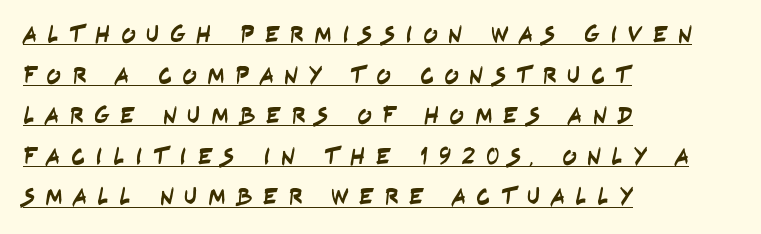
{"underline": "yes", "align": "left", "line_spacing": "normal", "line_spacing_ratio": 1.69, "letter_spacing": "wide", "letter_spacing_em": 0.43, "glyph_px": 24}
